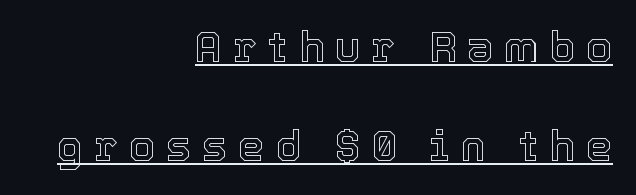
Q: Is the text italic (slanted)? A: No, it is upright.
Q: Is the text underlined? A: Yes.
Q: How is the paragraph aligned? A: Right-aligned.
Q: Is the spacing between letters normal or unusually wide? A: Unusually wide.
Q: Is the spacing between lines tight, normal or loose? A: Loose.
Q: Width (condensed, normal, or wide)? A: Normal.
Q: x-height? A: Medium.
Q: Monospaced? A: No.
